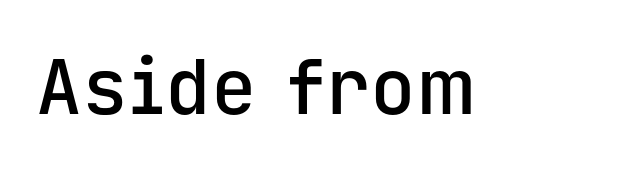
Decoration check: the copy has no underline. Do the characters align in a grid? Yes, the font is monospaced. Typographic density is moderately raised because the face is semibold. Check where the strokes stop: nothing finishes them off — pure sans. Nobody touched the tracking dial on this one. It's the straight-up-and-down kind of type.
